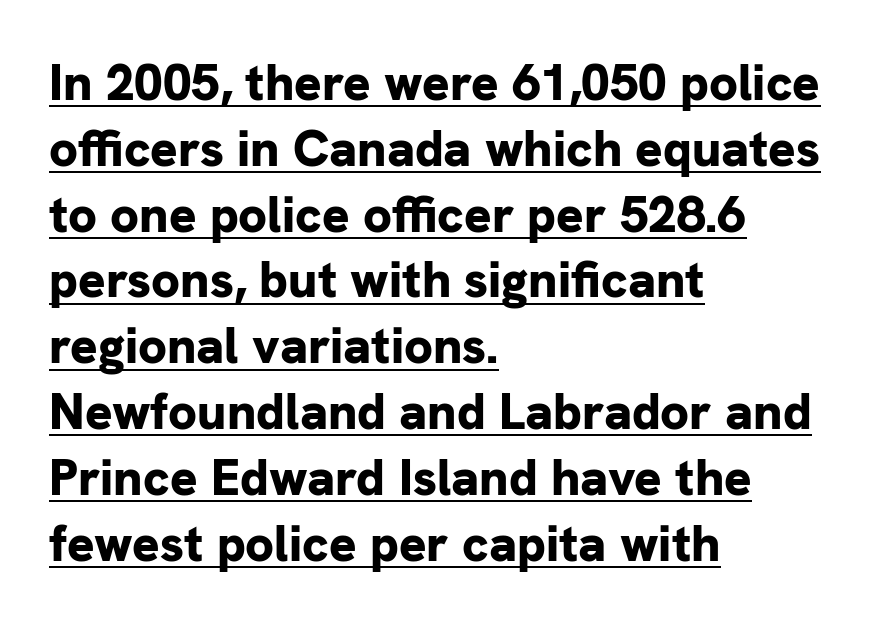
The image shows 51 px bold sans-serif type, upright; set left-aligned, normal line spacing (1.29x), normal letter spacing, underlined; low stroke contrast and a medium x-height.
